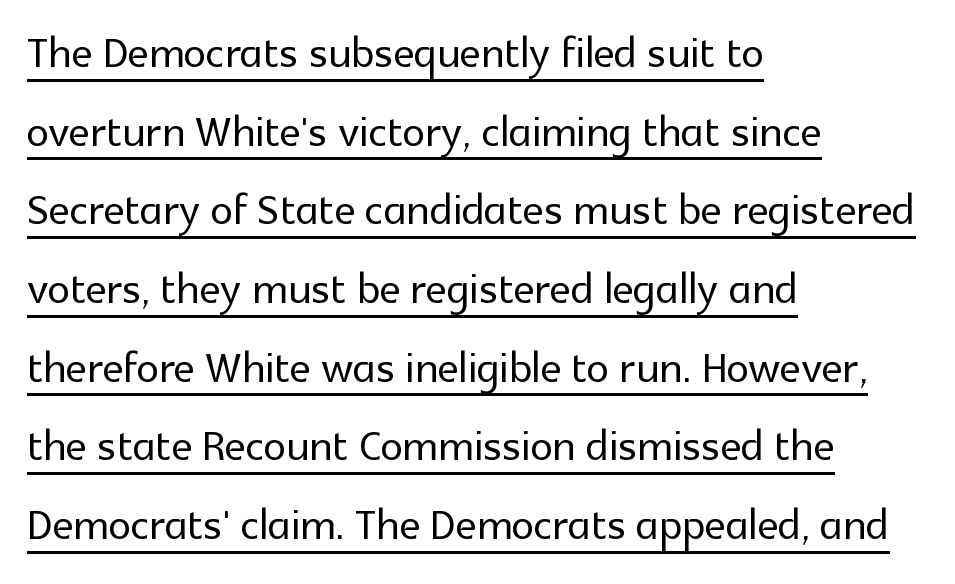
Q: Is the text italic (slanted)? A: No, it is upright.
Q: Is the typeface a serif or a sans-serif typeface? A: Sans-serif.
Q: Is the text underlined? A: Yes.
Q: How is the paragraph aligned? A: Left-aligned.
Q: Is the spacing between letters normal or unusually wide? A: Normal.
Q: Is the spacing between lines tight, normal or loose? A: Normal.
Q: Width (condensed, normal, or wide)? A: Normal.
Q: x-height? A: Medium.
Q: Monospaced? A: No.
